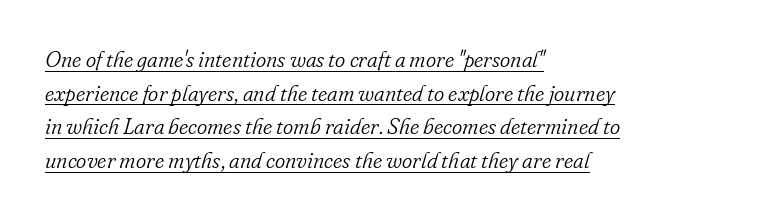
The image shows 22 px text type, italic (leaning right); set left-aligned, normal line spacing (1.53x), normal letter spacing, underlined.
